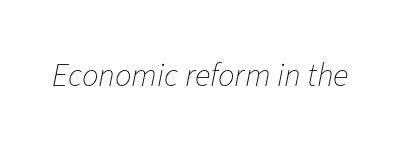
A typesetter would mark this as italic. Stroke mass is kept to a normal reading level or below. How are the letters spaced? Ordinarily, with no added tracking. Character widths vary here, with narrow letters taking less room than wide ones. Each row of text sits above clean, open space.
